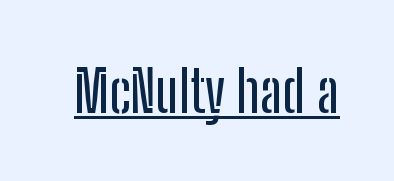
Q: Is the text italic (slanted)? A: No, it is upright.
Q: Is the typeface a serif or a sans-serif typeface? A: Sans-serif.
Q: Is the text underlined? A: Yes.
Q: Is the spacing between letters normal or unusually wide? A: Normal.
Q: Width (condensed, normal, or wide)? A: Condensed.
Q: Stroke contrast? A: Low.
Q: x-height? A: Medium.
Q: Monospaced? A: No.
